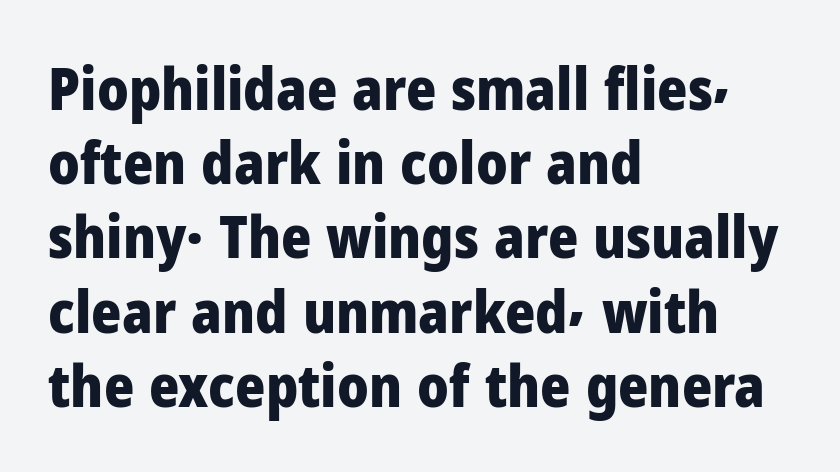
The image shows 58 px heavy sans-serif type, upright; set left-aligned, normal line spacing (1.28x), normal letter spacing, not underlined; low stroke contrast and a medium x-height.
